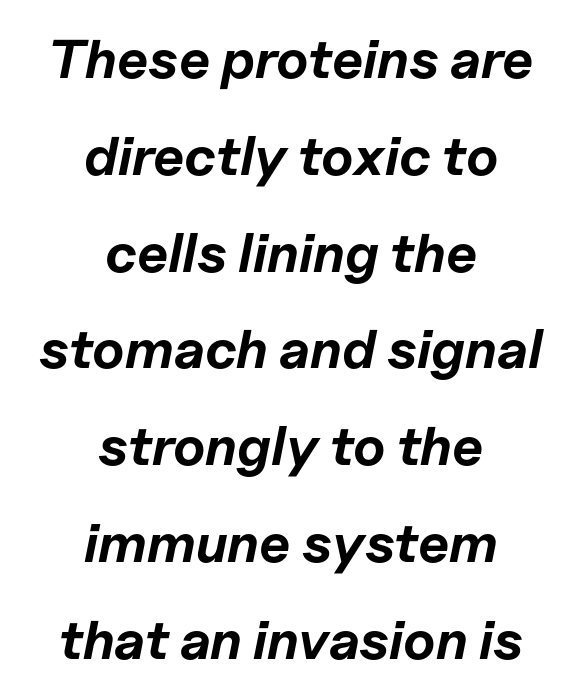
{"italic": "yes", "lean": "right", "slant_degrees": 11, "bold": "yes", "weight": "bold", "width": "normal", "stroke_contrast": "low", "x_height": "medium", "monospaced": "no", "underline": "no", "align": "center", "line_spacing_ratio": 1.76, "letter_spacing": "normal", "letter_spacing_em": 0.0, "glyph_px": 55}
